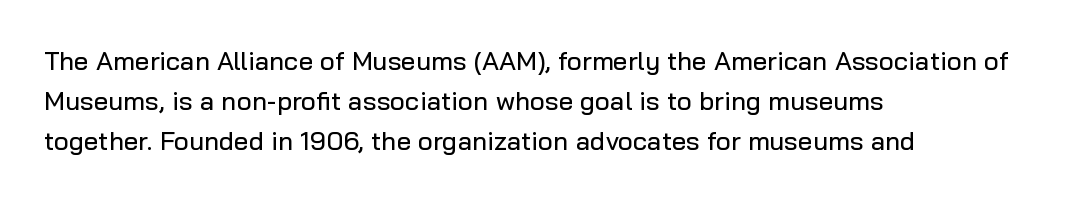
The image shows 26 px text type, upright; set left-aligned, normal line spacing (1.53x), normal letter spacing, not underlined.
